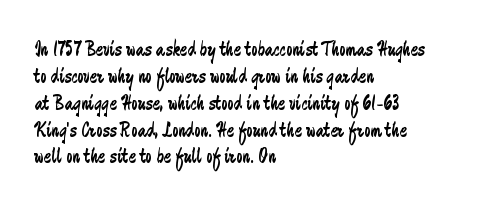
Honestly, the letter spacing is just normal — you wouldn't notice it. A student would call this left alignment; a typographer would say flush left, rag right. The font sits on the lighter half of the weight spectrum, regular included. Just letters on the line, the space beneath them empty.
